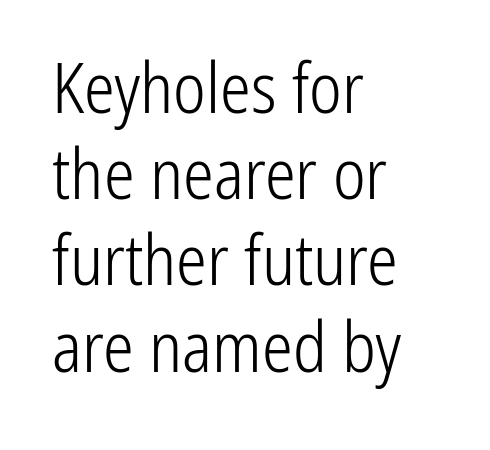
The image shows 69 px light, condensed sans-serif type, upright; set left-aligned, normal line spacing (1.25x), normal letter spacing, not underlined; low stroke contrast and a medium x-height.
